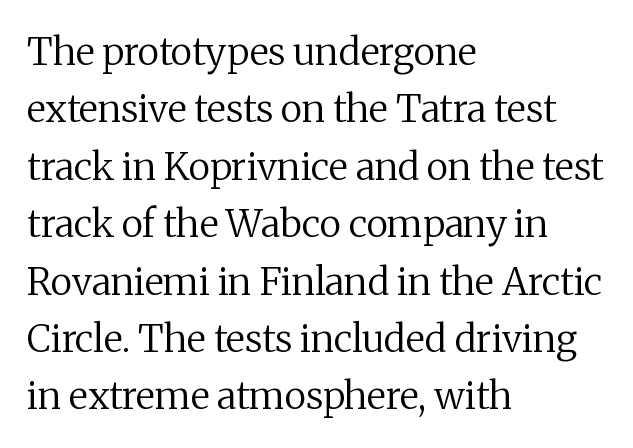
Q: Is the text bold? A: No.
Q: Is the text italic (slanted)? A: No, it is upright.
Q: Is the typeface a serif or a sans-serif typeface? A: Serif.
Q: Is the text underlined? A: No.
Q: How is the paragraph aligned? A: Left-aligned.
Q: Is the spacing between letters normal or unusually wide? A: Normal.
Q: Is the spacing between lines tight, normal or loose? A: Normal.
Q: Width (condensed, normal, or wide)? A: Normal.
Q: Stroke contrast? A: Medium.
Q: x-height? A: Medium.
Q: Monospaced? A: No.
